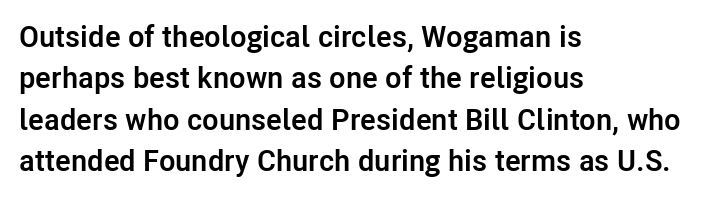
The image shows 30 px semibold sans-serif type, upright; set left-aligned, normal line spacing (1.38x), normal letter spacing, not underlined; low stroke contrast and a medium x-height.
